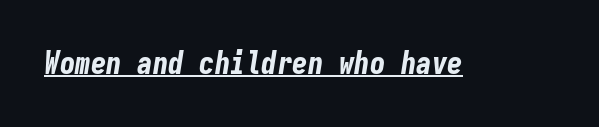
The image shows 31 px bold, condensed type, italic (leaning right), monospaced; set normal letter spacing, underlined; low stroke contrast and a medium x-height.
